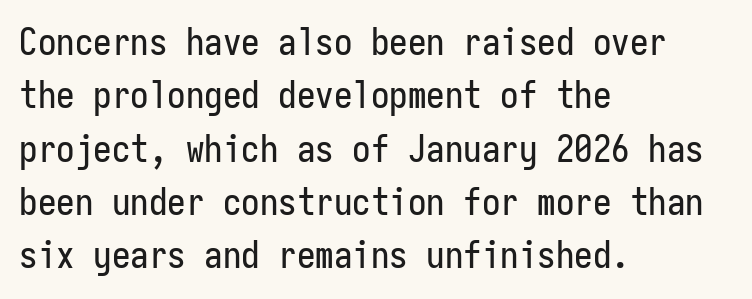
{"serif": "no", "italic": "no", "width": "condensed", "stroke_contrast": "low", "x_height": "medium", "monospaced": "yes", "underline": "no", "align": "left", "line_spacing": "normal", "line_spacing_ratio": 1.44, "letter_spacing": "normal", "letter_spacing_em": 0.0, "glyph_px": 37}
